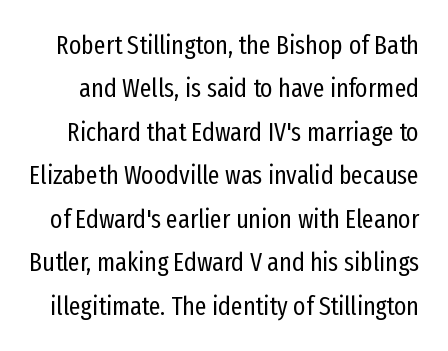
The image shows 26 px text type, upright; set normal line spacing (1.67x), normal letter spacing, not underlined.
